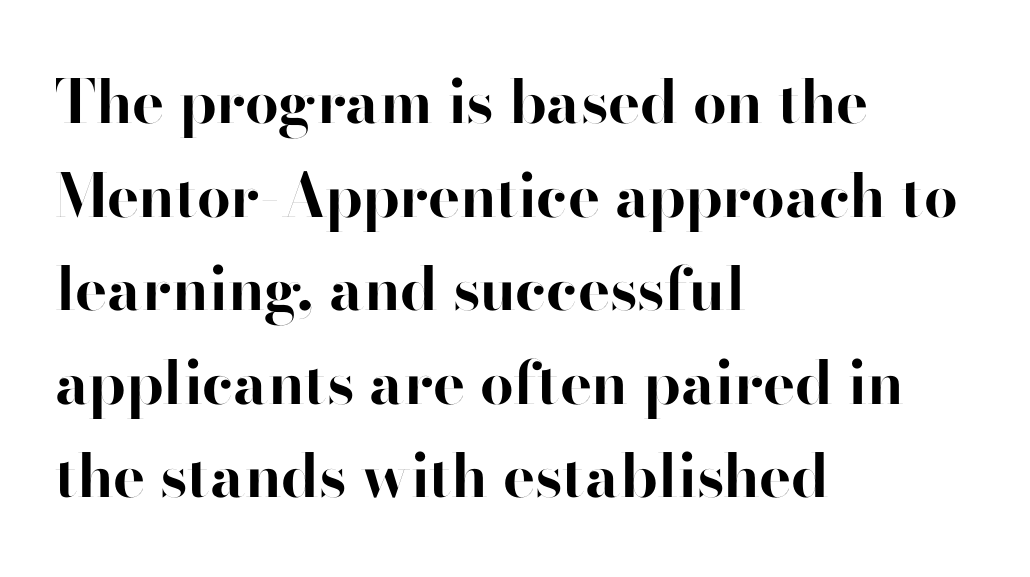
The passage shown has conventional tracking throughout. Strong, thick strokes mark this as bold type. Line beginnings align vertically; line endings do not. Vertical strokes here are truly vertical. This sample has the flowing, uneven cadence of proportional lettering.
